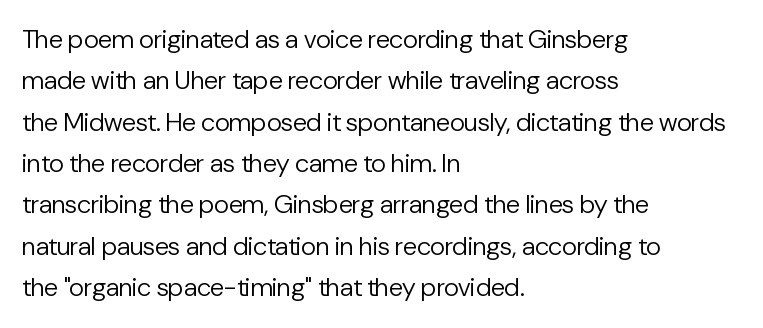
{"italic": "no", "bold": "no", "underline": "no", "align": "left", "line_spacing": "normal", "line_spacing_ratio": 1.59, "letter_spacing": "normal", "letter_spacing_em": 0.0, "glyph_px": 26}
